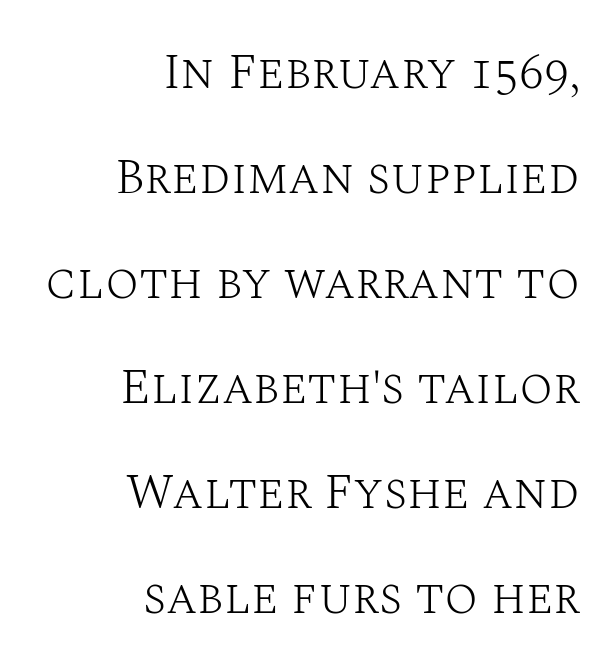
Q: Is the text bold? A: No.
Q: Is the text italic (slanted)? A: No, it is upright.
Q: Is the typeface a serif or a sans-serif typeface? A: Serif.
Q: Is the text underlined? A: No.
Q: How is the paragraph aligned? A: Right-aligned.
Q: Is the spacing between letters normal or unusually wide? A: Normal.
Q: Is the spacing between lines tight, normal or loose? A: Loose.
Q: Width (condensed, normal, or wide)? A: Normal.
Q: Stroke contrast? A: Medium.
Q: x-height? A: Large.
Q: Monospaced? A: No.
